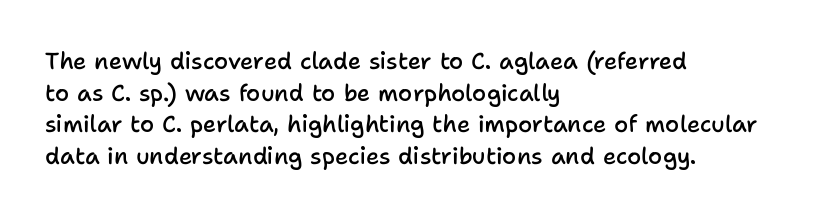
The image shows 23 px text type, upright; set left-aligned, normal line spacing (1.37x), normal letter spacing, not underlined.
